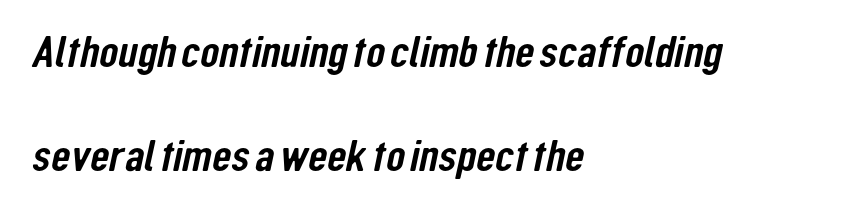
The image shows 44 px condensed sans-serif type; set left-aligned, loose line spacing (2.37x), normal letter spacing, not underlined; low stroke contrast and a medium x-height.
